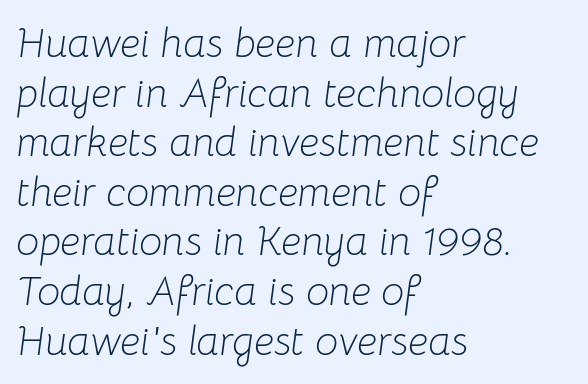
{"italic": "yes", "lean": "right", "slant_degrees": 8, "bold": "no", "weight": "light", "width": "normal", "stroke_contrast": "low", "x_height": "medium", "monospaced": "no", "underline": "no", "align": "left", "line_spacing_ratio": 1.21, "letter_spacing": "normal", "letter_spacing_em": 0.0, "glyph_px": 41}
